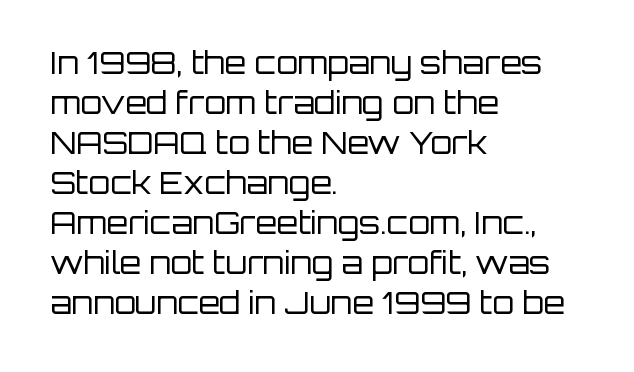
{"serif": "no", "italic": "no", "bold": "no", "weight": "regular", "width": "normal", "stroke_contrast": "low", "x_height": "large", "monospaced": "no", "underline": "no", "align": "left", "line_spacing": "normal", "line_spacing_ratio": 1.29, "letter_spacing": "normal", "letter_spacing_em": 0.0, "glyph_px": 31}
